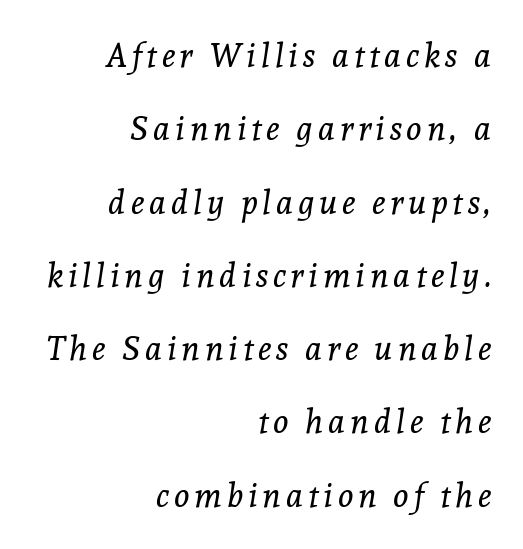
{"serif": "yes", "italic": "yes", "lean": "right", "slant_degrees": 8, "bold": "no", "weight": "regular", "width": "normal", "x_height": "medium", "monospaced": "no", "underline": "no", "align": "right", "line_spacing": "loose", "line_spacing_ratio": 2.22, "glyph_px": 33}
